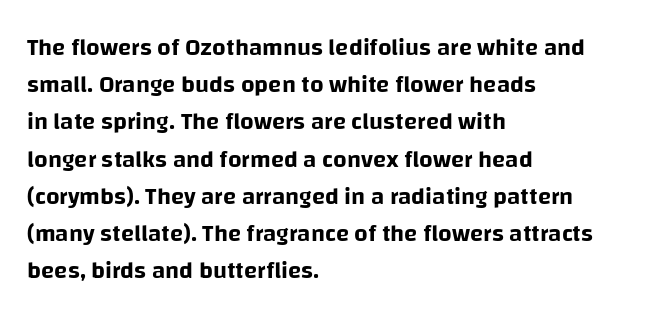
Interline gaps are of average width in this sample. The letters stand upright; this is a roman face. The face used here is rendered with its standard letterfit. Leftover space on each line is placed entirely after the last word. Beneath every word, the page is bare.
